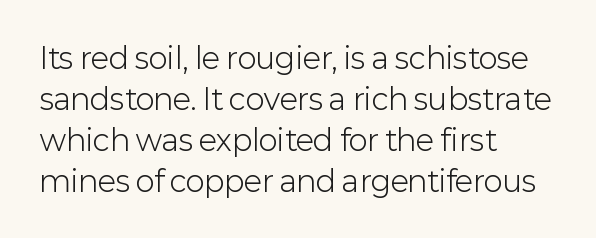
{"serif": "no", "italic": "no", "bold": "no", "weight": "light", "width": "normal", "stroke_contrast": "low", "x_height": "medium", "monospaced": "no", "underline": "no", "align": "left", "line_spacing": "normal", "line_spacing_ratio": 1.41, "letter_spacing": "normal", "letter_spacing_em": 0.0, "glyph_px": 29}
